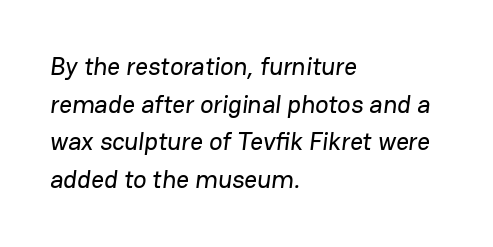
Q: Is the text underlined? A: No.
Q: How is the paragraph aligned? A: Left-aligned.
Q: Is the spacing between letters normal or unusually wide? A: Normal.
Q: Is the spacing between lines tight, normal or loose? A: Normal.
